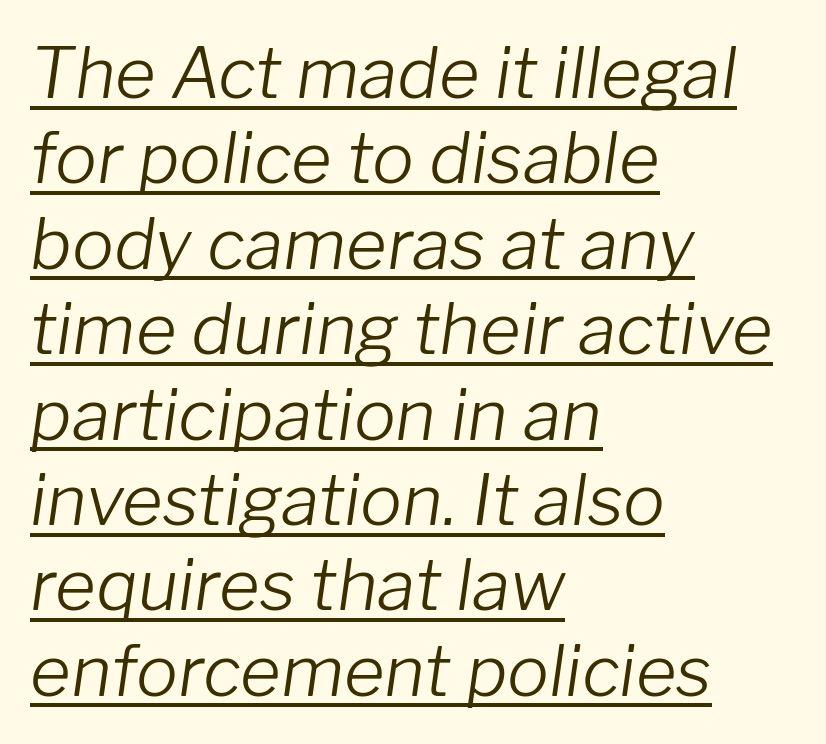
The image shows 70 px light type, italic (leaning right); set left-aligned, line spacing 1.22x, normal letter spacing, underlined; low stroke contrast and a medium x-height.
